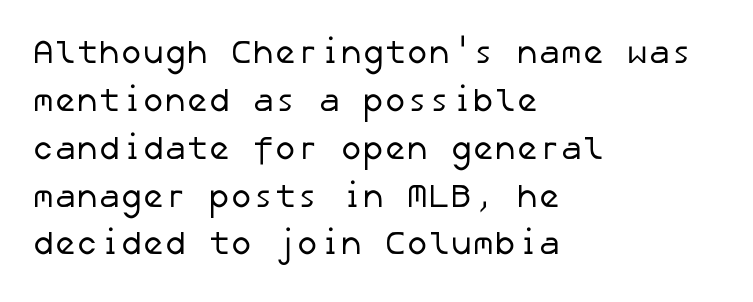
The image shows 33 px regular-weight sans-serif type; set left-aligned, normal line spacing (1.45x), normal letter spacing, not underlined; low stroke contrast and a medium x-height.
